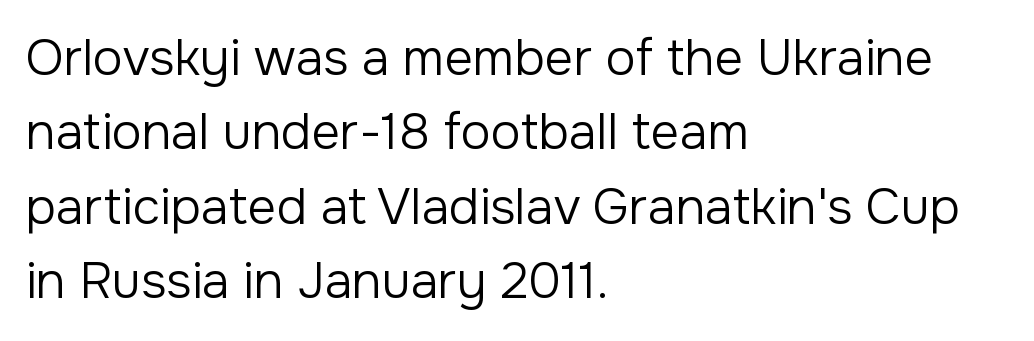
Proportional: the letters do not fall into vertical columns. The passage shown is not underscored anywhere. Caption: multi-line text, flush left, ragged right. The weight tops out at a normal text grade. Short note: letters normally spaced.
